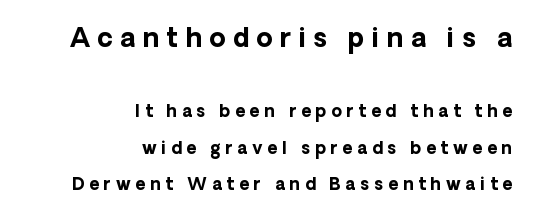
{"italic": "no", "bold": "yes", "underline": "no", "align": "right", "line_spacing": "loose", "line_spacing_ratio": 2.16, "letter_spacing": "wide", "letter_spacing_em": 0.29, "larger_block": "first", "size_ratio": 1.53, "glyph_px": 26}
